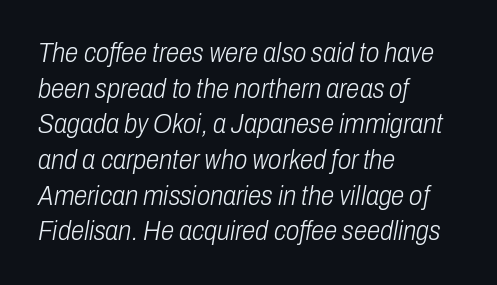
The image shows 27 px text type, italic (leaning right); set left-aligned, normal line spacing (1.32x), normal letter spacing, not underlined.
